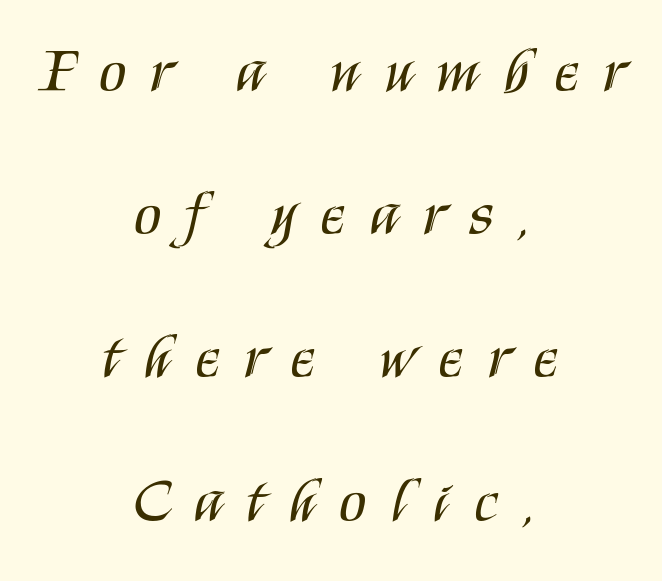
{"serif": "no", "bold": "no", "weight": "regular", "width": "condensed", "stroke_contrast": "medium", "x_height": "large", "monospaced": "no", "underline": "no", "align": "center", "line_spacing": "loose", "line_spacing_ratio": 2.31, "letter_spacing": "wide", "letter_spacing_em": 0.41, "glyph_px": 62}
